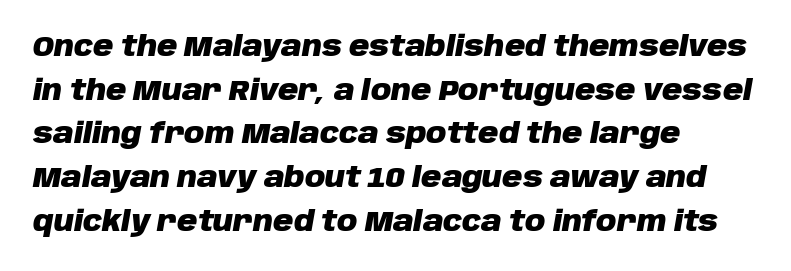
The image shows 28 px heavy type, italic (leaning right); set left-aligned, normal line spacing (1.56x), normal letter spacing, not underlined; low stroke contrast and a large x-height.
